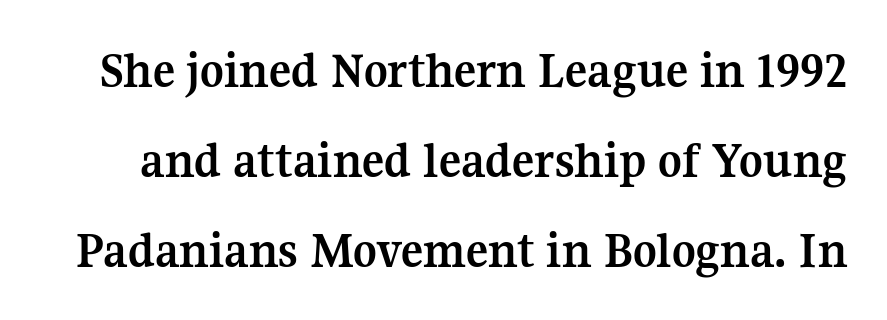
The image shows 52 px semibold serif type, upright; set line spacing 1.73x, normal letter spacing, not underlined; medium stroke contrast and a medium x-height.
